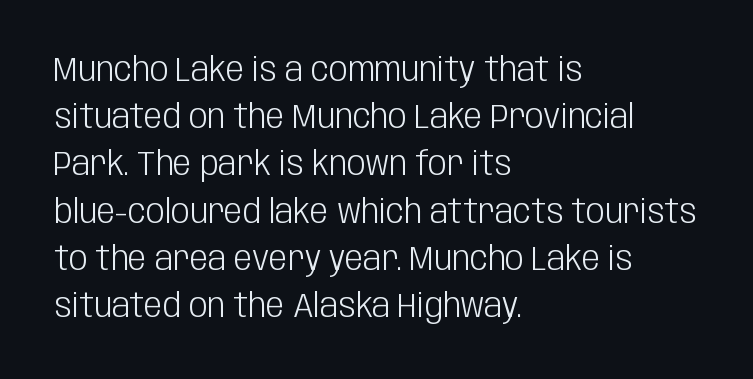
Is there much room between lines? A standard amount, neither cramped nor airy. The letters stand upright; this is a roman face. What stands out about the letter spacing? Nothing — it is the standard amount. A student would call this left alignment; a typographer would say flush left, rag right. The space directly below the letters is spotless.
